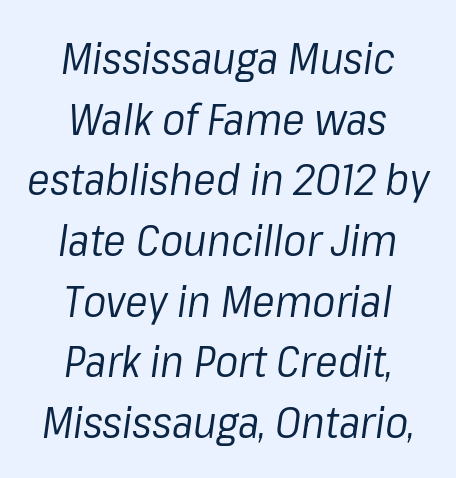
Q: Is the text bold? A: No.
Q: Is the text italic (slanted)? A: Yes, it leans right by about 8 degrees.
Q: Is the text underlined? A: No.
Q: How is the paragraph aligned? A: Centered.
Q: Is the spacing between letters normal or unusually wide? A: Normal.
Q: Is the spacing between lines tight, normal or loose? A: Normal.
Q: Width (condensed, normal, or wide)? A: Normal.
Q: Stroke contrast? A: Low.
Q: x-height? A: Medium.
Q: Monospaced? A: No.
